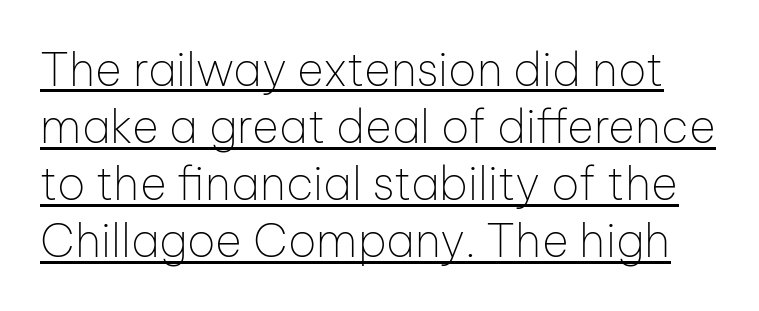
When letters stand straight like this, we call the style roman or upright. A quiet, ordinary-to-light weight characterises the typeface. The face used here is rendered with its standard letterfit. This rendering features underlined lettering.
